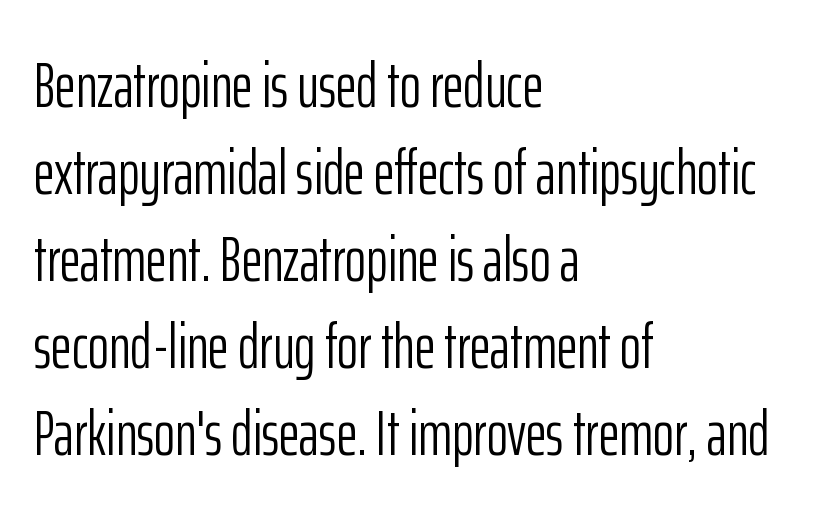
The zone under the glyphs is completely vacant. Ascenders rise straight up at ninety degrees. Students, observe: this is what conventionally led text looks like. The letters sit at their default tracking, neither squeezed nor spread. Here the designer chose a conventional face with non-uniform glyph widths.
